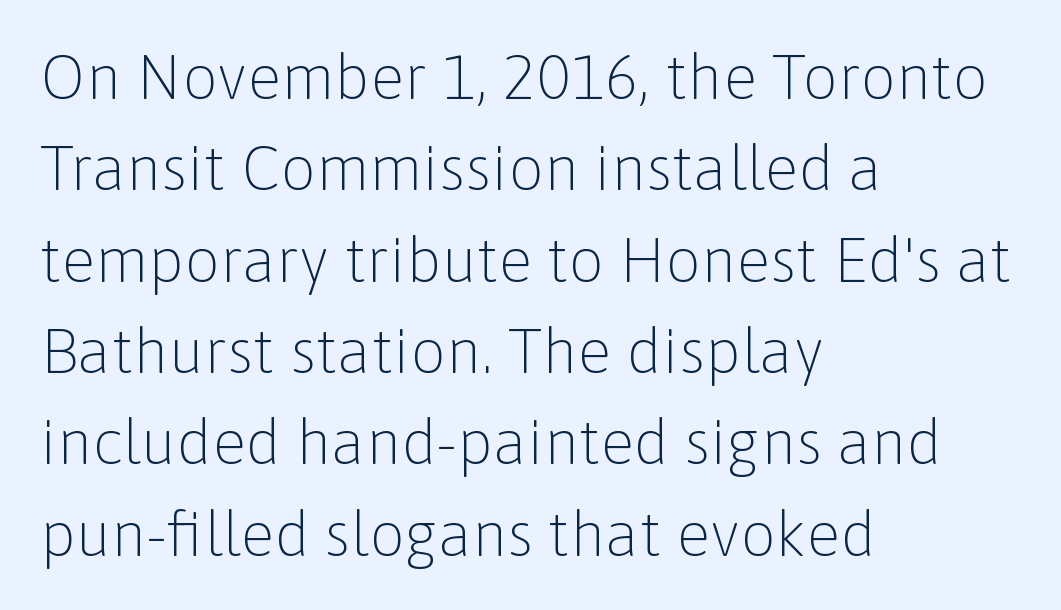
Q: Is the text bold? A: No.
Q: Is the text italic (slanted)? A: No, it is upright.
Q: Is the typeface a serif or a sans-serif typeface? A: Sans-serif.
Q: Is the text underlined? A: No.
Q: How is the paragraph aligned? A: Left-aligned.
Q: Is the spacing between letters normal or unusually wide? A: Normal.
Q: Is the spacing between lines tight, normal or loose? A: Normal.
Q: Width (condensed, normal, or wide)? A: Normal.
Q: Stroke contrast? A: Low.
Q: x-height? A: Medium.
Q: Monospaced? A: No.
